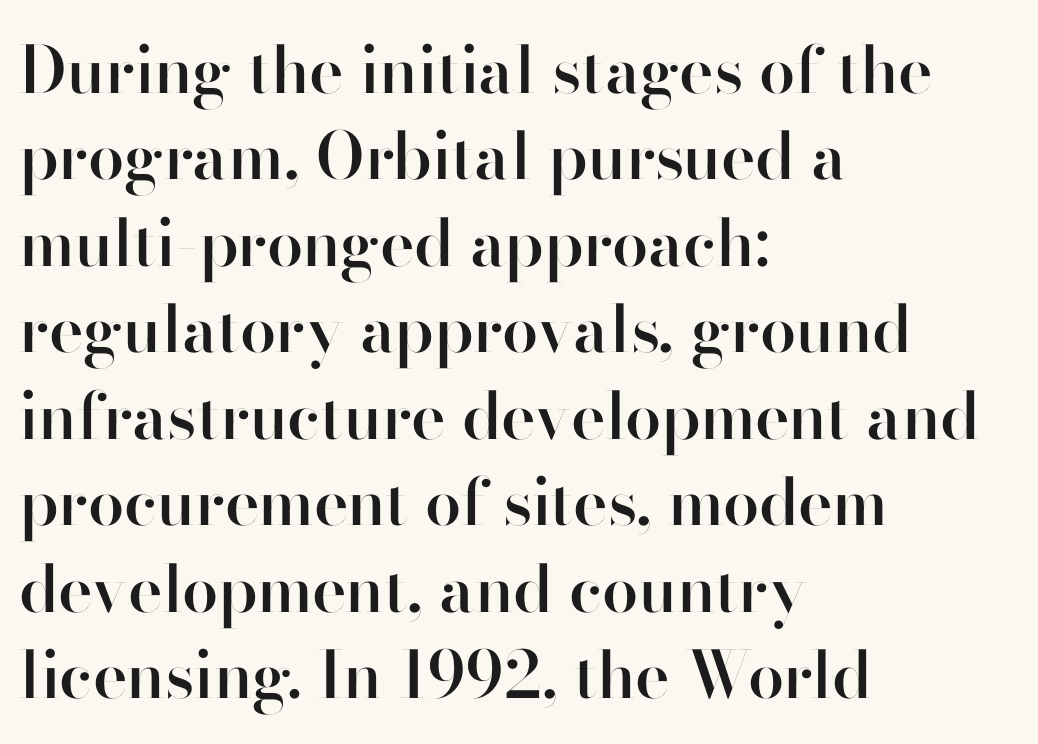
The image shows 65 px semibold sans-serif type, upright; set left-aligned, normal line spacing (1.33x), normal letter spacing, not underlined; high stroke contrast and a small x-height.
